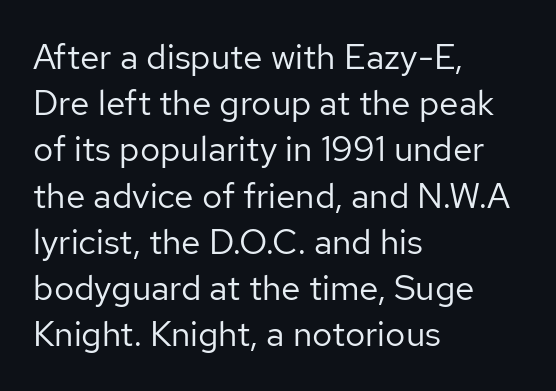
{"serif": "no", "italic": "no", "bold": "no", "weight": "regular", "width": "normal", "stroke_contrast": "low", "x_height": "medium", "monospaced": "no", "underline": "no", "align": "left", "line_spacing": "normal", "line_spacing_ratio": 1.32, "letter_spacing": "normal", "letter_spacing_em": 0.0, "glyph_px": 35}
